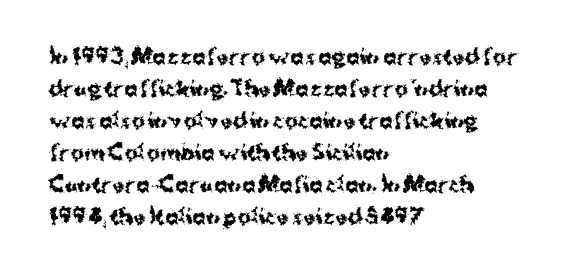
The passage shown is emphatically bold. Clear beneath every line of the passage. Characters remain perfectly vertical along every line. These lines sit exactly where default settings would place them. The horizontal fit of the characters is conventional and even. Each line starts at the same left margin while the right side varies.
